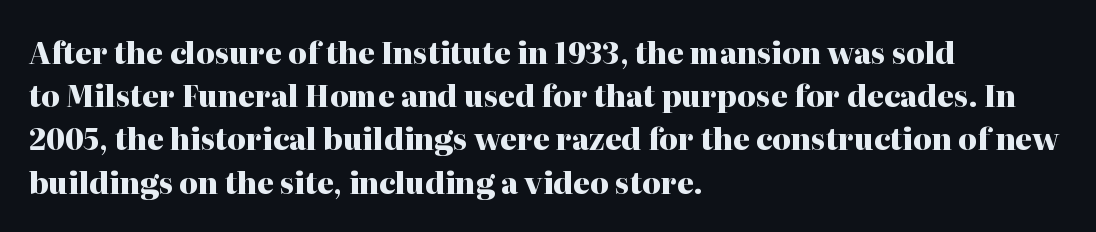
The image shows 29 px heavy serif type, upright; set left-aligned, normal line spacing (1.49x), normal letter spacing, not underlined; high stroke contrast and a medium x-height.
